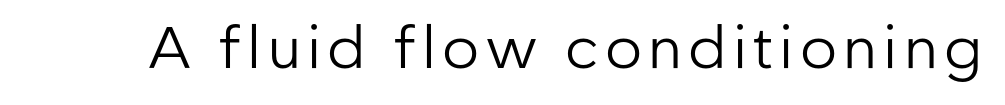
Q: Is the text bold? A: No.
Q: Is the text italic (slanted)? A: No, it is upright.
Q: Is the typeface a serif or a sans-serif typeface? A: Sans-serif.
Q: Is the text underlined? A: No.
Q: Width (condensed, normal, or wide)? A: Normal.
Q: Stroke contrast? A: Low.
Q: x-height? A: Medium.
Q: Monospaced? A: No.
